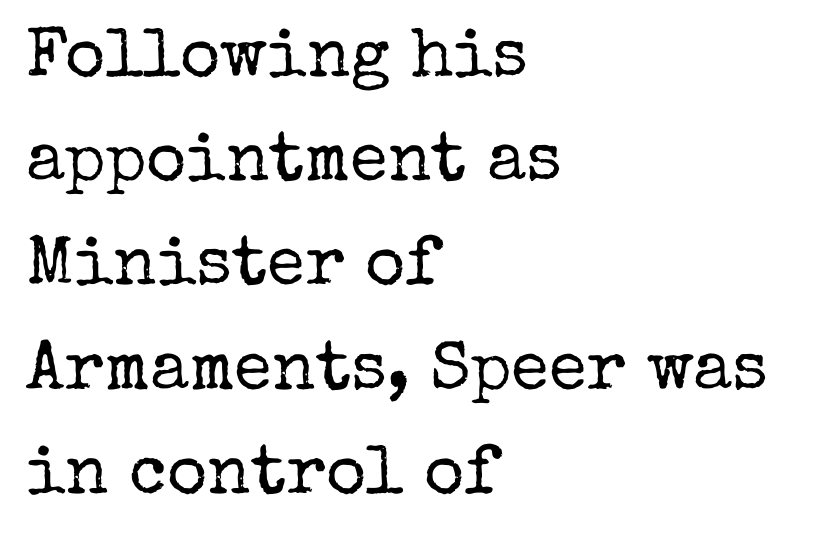
Q: Is the text bold? A: No.
Q: Is the text italic (slanted)? A: No, it is upright.
Q: Is the typeface a serif or a sans-serif typeface? A: Serif.
Q: Is the text underlined? A: No.
Q: How is the paragraph aligned? A: Left-aligned.
Q: Is the spacing between letters normal or unusually wide? A: Normal.
Q: Is the spacing between lines tight, normal or loose? A: Normal.
Q: Width (condensed, normal, or wide)? A: Normal.
Q: Stroke contrast? A: Low.
Q: x-height? A: Medium.
Q: Monospaced? A: No.
